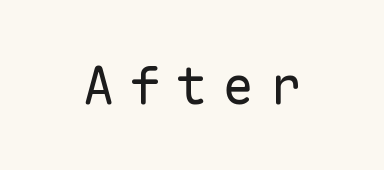
Q: Is the text bold? A: No.
Q: Is the text italic (slanted)? A: No, it is upright.
Q: Is the typeface a serif or a sans-serif typeface? A: Sans-serif.
Q: Is the text underlined? A: No.
Q: Is the spacing between letters normal or unusually wide? A: Unusually wide.
Q: Width (condensed, normal, or wide)? A: Normal.
Q: Stroke contrast? A: Low.
Q: x-height? A: Medium.
Q: Monospaced? A: Yes.
